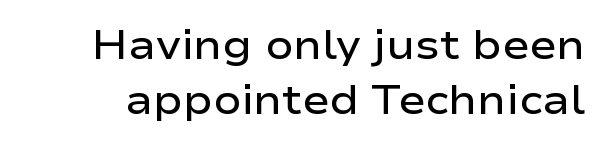
{"serif": "no", "italic": "no", "bold": "semi", "weight": "semibold", "width": "wide", "stroke_contrast": "low", "x_height": "medium", "monospaced": "no", "underline": "no", "line_spacing": "normal", "line_spacing_ratio": 1.33, "letter_spacing": "normal", "letter_spacing_em": 0.0, "glyph_px": 41}
